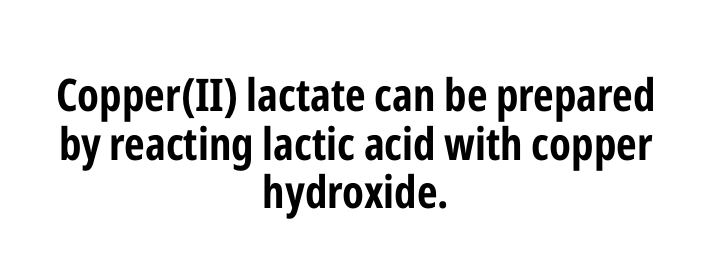
Q: Is the text bold? A: Yes.
Q: Is the text italic (slanted)? A: No, it is upright.
Q: Is the typeface a serif or a sans-serif typeface? A: Sans-serif.
Q: Is the text underlined? A: No.
Q: How is the paragraph aligned? A: Centered.
Q: Is the spacing between letters normal or unusually wide? A: Normal.
Q: Is the spacing between lines tight, normal or loose? A: Tight.
Q: Width (condensed, normal, or wide)? A: Condensed.
Q: Stroke contrast? A: Low.
Q: x-height? A: Medium.
Q: Monospaced? A: No.
